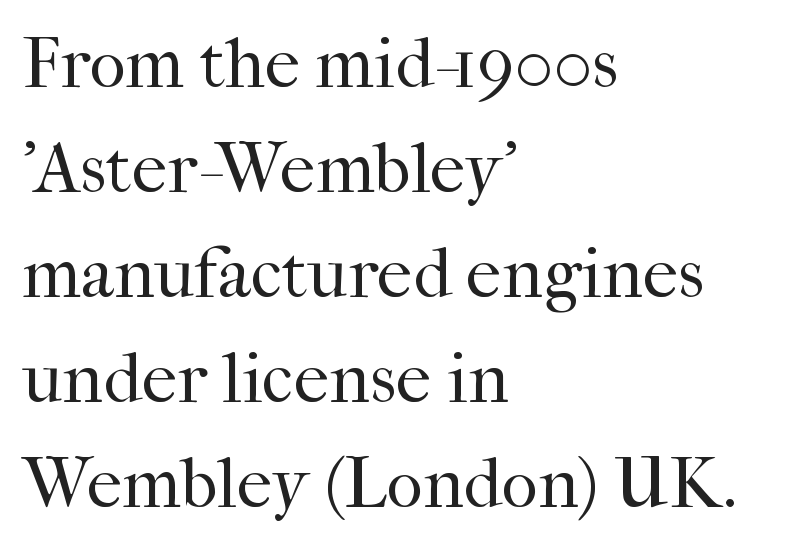
{"serif": "yes", "italic": "no", "bold": "no", "weight": "regular", "width": "normal", "stroke_contrast": "high", "x_height": "medium", "monospaced": "no", "underline": "no", "align": "left", "line_spacing": "normal", "line_spacing_ratio": 1.48, "letter_spacing": "normal", "letter_spacing_em": 0.0, "glyph_px": 71}
